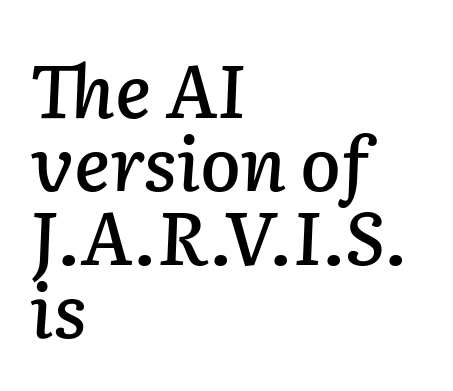
The image shows 74 px text type, italic (leaning right); set left-aligned, tight line spacing (0.99x), normal letter spacing, not underlined; low stroke contrast and a medium x-height.
